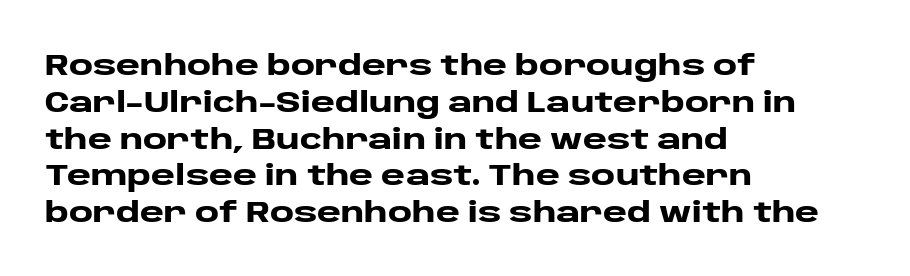
Q: Is the text bold? A: Yes.
Q: Is the text italic (slanted)? A: No, it is upright.
Q: Is the typeface a serif or a sans-serif typeface? A: Sans-serif.
Q: Is the text underlined? A: No.
Q: How is the paragraph aligned? A: Left-aligned.
Q: Is the spacing between letters normal or unusually wide? A: Normal.
Q: Is the spacing between lines tight, normal or loose? A: Normal.
Q: Width (condensed, normal, or wide)? A: Wide.
Q: Stroke contrast? A: Low.
Q: x-height? A: Large.
Q: Monospaced? A: No.
